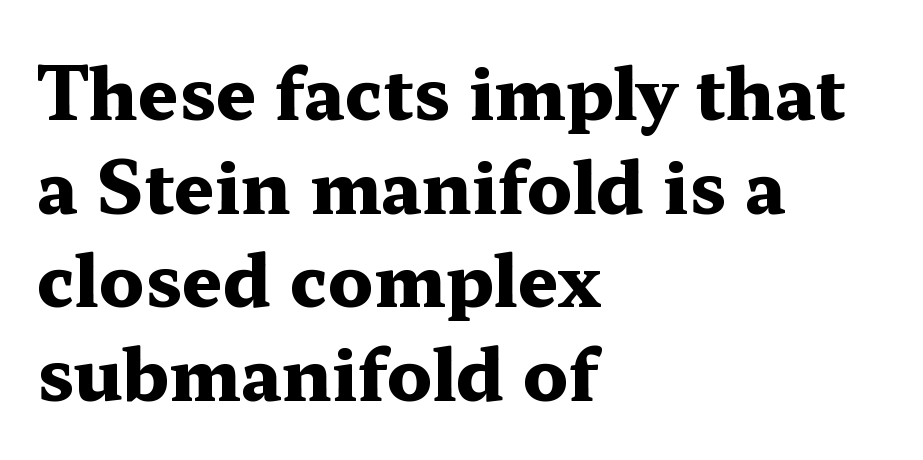
Q: Is the text bold? A: Yes.
Q: Is the text italic (slanted)? A: No, it is upright.
Q: Is the typeface a serif or a sans-serif typeface? A: Serif.
Q: Is the text underlined? A: No.
Q: How is the paragraph aligned? A: Left-aligned.
Q: Is the spacing between letters normal or unusually wide? A: Normal.
Q: Is the spacing between lines tight, normal or loose? A: Normal.
Q: Width (condensed, normal, or wide)? A: Wide.
Q: Stroke contrast? A: Medium.
Q: x-height? A: Medium.
Q: Monospaced? A: No.
